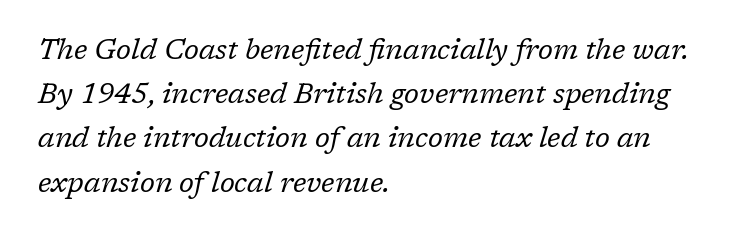
Reading down the block, your eye returns to a fixed left position each line. The text carries the slant typical of an italic or oblique font. No heavy texture on the line: the type isn't bold. You can tell from the footed stems that serif type was used.
